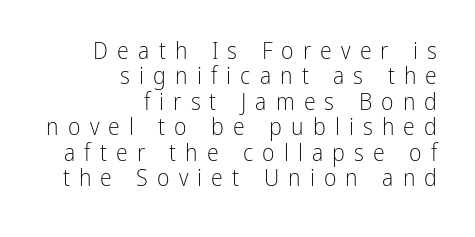
{"italic": "no", "bold": "no", "underline": "no", "align": "right", "line_spacing": "tight", "line_spacing_ratio": 1.06, "letter_spacing": "wide", "letter_spacing_em": 0.38, "glyph_px": 24}
